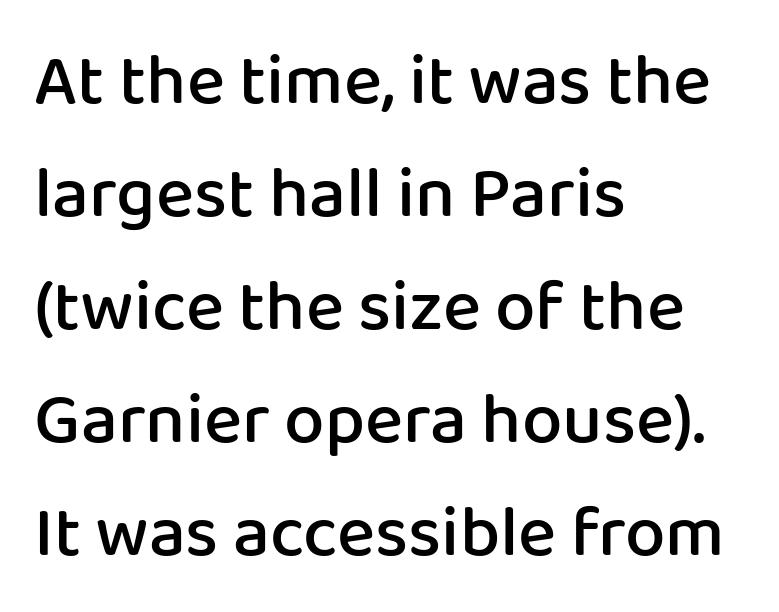
The image shows 72 px semibold sans-serif type, upright; set left-aligned, normal line spacing (1.57x), normal letter spacing, not underlined; low stroke contrast and a medium x-height.
